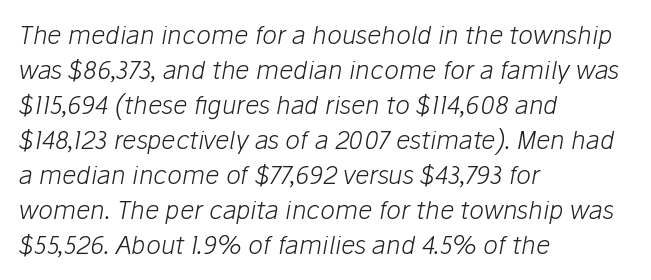
The image shows 25 px text type, italic (leaning right); set left-aligned, normal line spacing (1.4x), normal letter spacing, not underlined.
